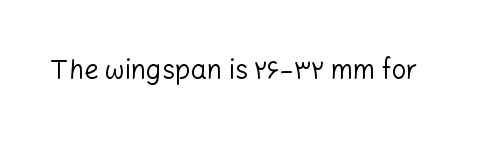
{"italic": "no", "bold": "no", "underline": "no", "letter_spacing": "normal", "letter_spacing_em": 0.0, "glyph_px": 26}
